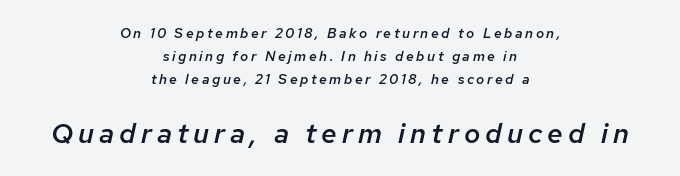
{"italic": "yes", "lean": "right", "slant_degrees": 12, "bold": "semi", "weight": "semibold", "width": "normal", "stroke_contrast": "low", "x_height": "medium", "monospaced": "no", "underline": "no", "align": "center", "line_spacing": "normal", "line_spacing_ratio": 1.64, "larger_block": "second", "size_ratio": 2.0, "glyph_px": 28}
